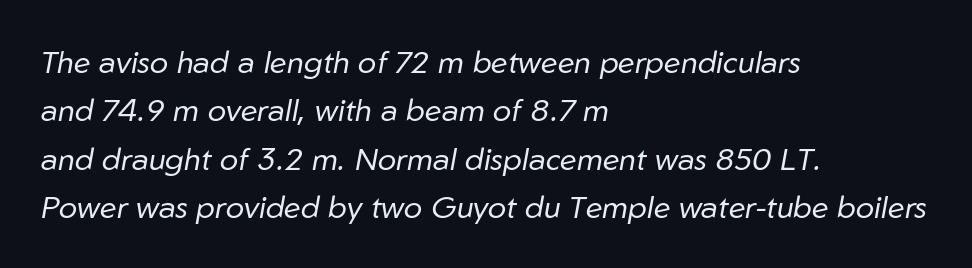
{"italic": "yes", "lean": "right", "slant_degrees": 10, "bold": "no", "weight": "regular", "width": "normal", "stroke_contrast": "low", "x_height": "medium", "monospaced": "no", "underline": "no", "align": "left", "line_spacing": "normal", "line_spacing_ratio": 1.56, "letter_spacing": "normal", "letter_spacing_em": 0.0, "glyph_px": 31}
